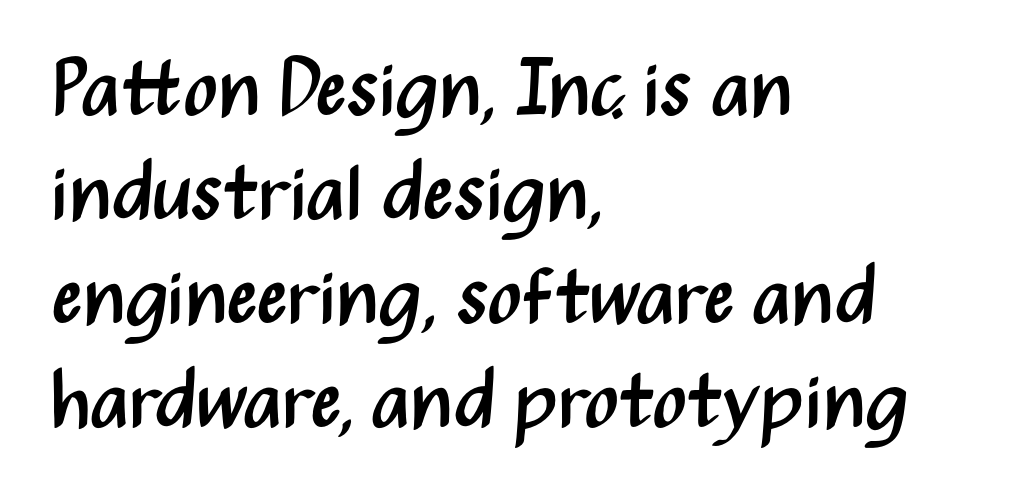
Rows of type keep a routine distance in the vertical direction. The weight would be labelled regular, book, light, or lighter still. To sum up the face: it is a sans, with no serifs. In CSS terms this would be text-align: left.
